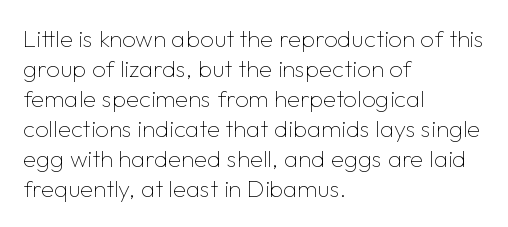
The image shows 24 px text type, upright; set left-aligned, normal line spacing (1.25x), normal letter spacing, not underlined.
